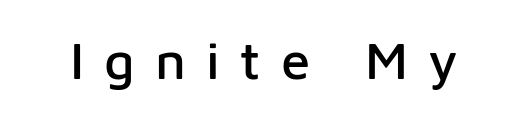
{"serif": "no", "italic": "no", "width": "normal", "stroke_contrast": "low", "x_height": "medium", "monospaced": "no", "underline": "no", "letter_spacing": "wide", "letter_spacing_em": 0.38, "glyph_px": 53}
